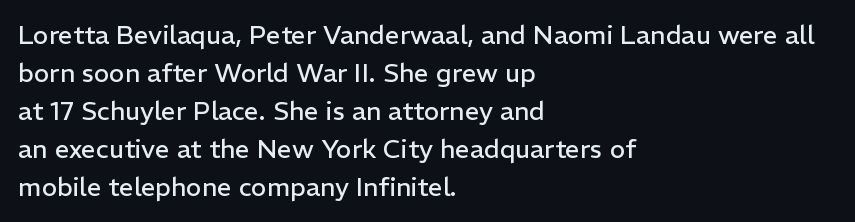
Visually the block forms a straight wall on the left and a jagged coastline on the right. Caption: standard tracking, unaltered. The type sits square on the baseline with zero lean. Weight: not bold — regular or lighter.
